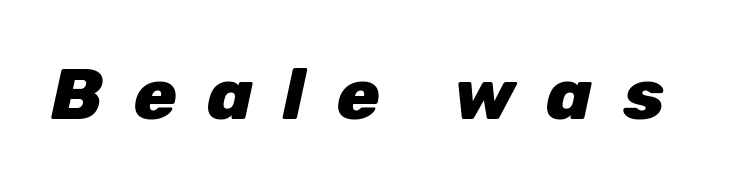
Q: Is the text bold? A: Yes.
Q: Is the text italic (slanted)? A: Yes, it leans right by about 12 degrees.
Q: Is the text underlined? A: No.
Q: Is the spacing between letters normal or unusually wide? A: Unusually wide.
Q: Width (condensed, normal, or wide)? A: Normal.
Q: Stroke contrast? A: Low.
Q: x-height? A: Medium.
Q: Monospaced? A: No.
